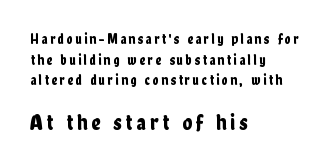
The image shows 22 px text type, upright; set left-aligned, normal line spacing (1.47x), not underlined; the second (bottom) block is 1.57x larger.
